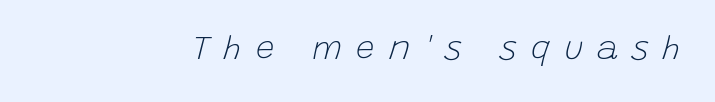
The image shows 33 px light type, italic (leaning right); set unusually wide letter spacing (+0.42 em), not underlined; low stroke contrast and a large x-height.
